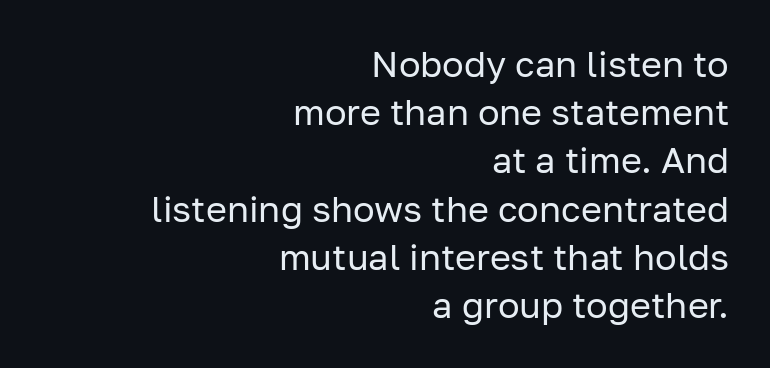
The image shows 36 px regular-weight sans-serif type, upright; set right-aligned, normal line spacing (1.34x), normal letter spacing, not underlined; low stroke contrast and a medium x-height.
